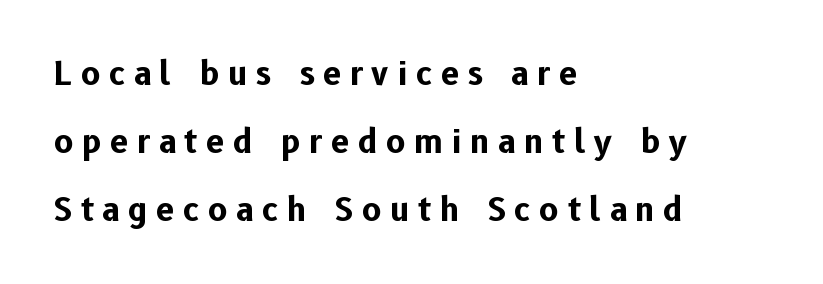
{"serif": "no", "italic": "no", "bold": "yes", "weight": "bold", "width": "normal", "stroke_contrast": "low", "x_height": "medium", "monospaced": "no", "underline": "no", "align": "left", "line_spacing": "loose", "line_spacing_ratio": 2.13, "letter_spacing": "wide", "letter_spacing_em": 0.28, "glyph_px": 32}
